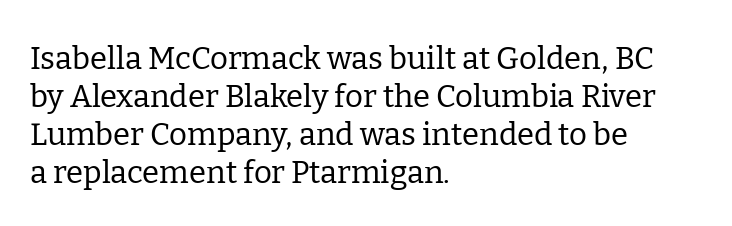
The image shows 31 px regular-weight serif type, upright; set left-aligned, line spacing 1.23x, normal letter spacing, not underlined; low stroke contrast and a medium x-height.
